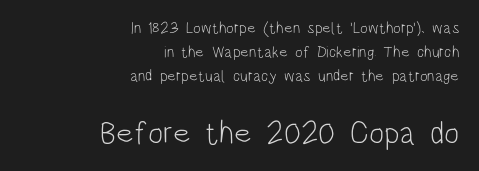
Rule under the text: the space is simply empty. This sample uses a sans-serif face. Is the type heavy? It reads as light-to-regular instead. A typesetter would mark this as roman, not italic.
